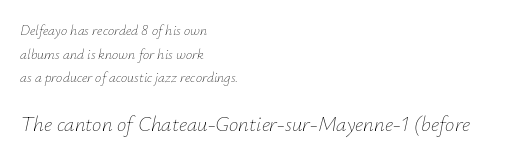
Q: Is the text bold? A: No.
Q: Is the text italic (slanted)? A: Yes, it leans right by about 12 degrees.
Q: Is the text underlined? A: No.
Q: How is the paragraph aligned? A: Left-aligned.
Q: Is the spacing between letters normal or unusually wide? A: Normal.
Q: Is the spacing between lines tight, normal or loose? A: Normal.
Q: Which block of text is set in a larger size, the first (top) or the second (bottom)? A: The second (bottom) one.
